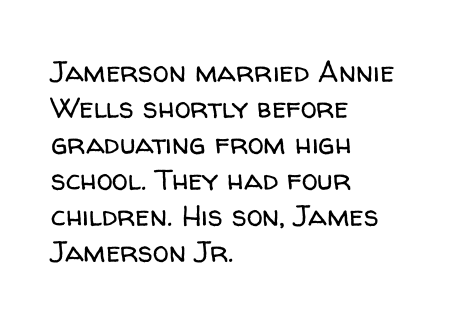
The rendering uses natural spacing where letterforms have individual widths. Any mark beneath the type? The region is blank. Which margin do the lines hug? The left one — the right edge is uneven. You can tell it's not italic because the verticals are truly vertical. These lines are composed in type without serifs.
